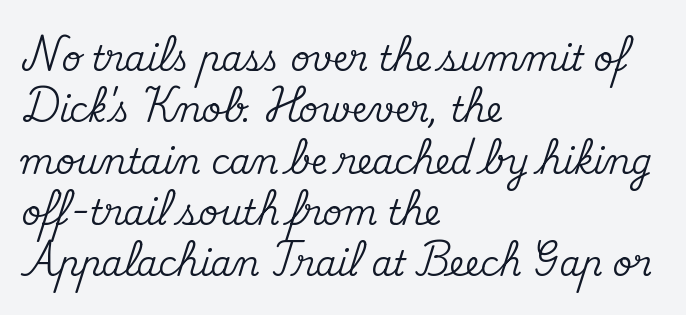
{"serif": "yes", "width": "normal", "stroke_contrast": "medium", "x_height": "small", "monospaced": "no", "underline": "no", "align": "left", "line_spacing": "normal", "line_spacing_ratio": 1.51, "letter_spacing": "normal", "letter_spacing_em": 0.0, "glyph_px": 34}
